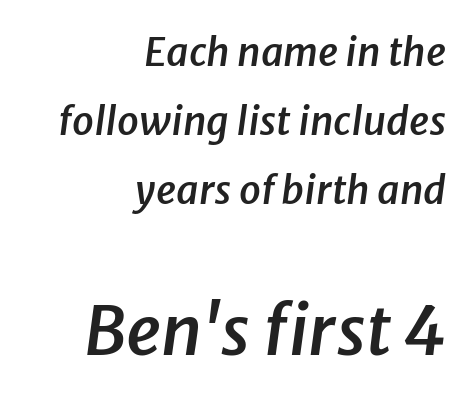
Q: Is the text bold? A: Semi-bold.
Q: Is the text italic (slanted)? A: Yes, it leans right by about 8 degrees.
Q: Is the text underlined? A: No.
Q: How is the paragraph aligned? A: Right-aligned.
Q: Is the spacing between letters normal or unusually wide? A: Normal.
Q: Which block of text is set in a larger size, the first (top) or the second (bottom)? A: The second (bottom) one.
Q: Width (condensed, normal, or wide)? A: Normal.
Q: Stroke contrast? A: Low.
Q: x-height? A: Medium.
Q: Monospaced? A: No.
